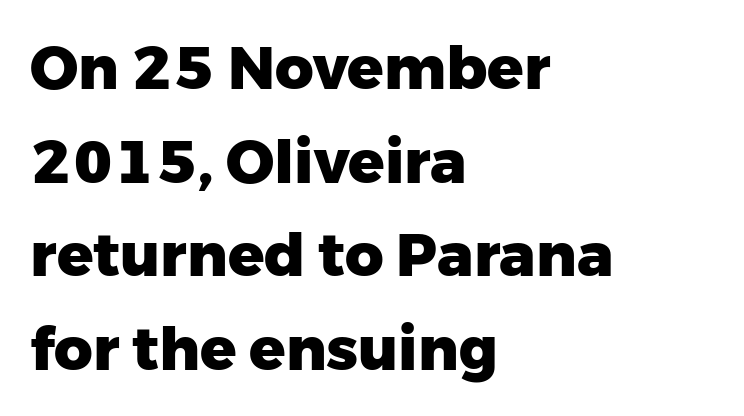
Q: Is the text bold? A: Yes.
Q: Is the text italic (slanted)? A: No, it is upright.
Q: Is the typeface a serif or a sans-serif typeface? A: Sans-serif.
Q: Is the text underlined? A: No.
Q: How is the paragraph aligned? A: Left-aligned.
Q: Is the spacing between letters normal or unusually wide? A: Normal.
Q: Is the spacing between lines tight, normal or loose? A: Normal.
Q: Width (condensed, normal, or wide)? A: Normal.
Q: Stroke contrast? A: Low.
Q: x-height? A: Medium.
Q: Monospaced? A: No.
